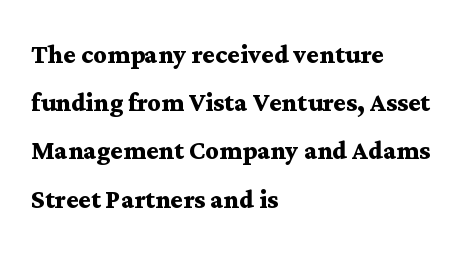
The image shows 33 px semibold, wide serif type, upright; set left-aligned, normal line spacing (1.46x), normal letter spacing, not underlined; medium stroke contrast and a medium x-height.
